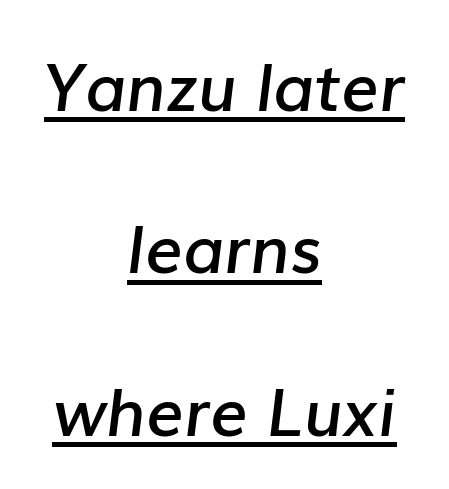
Q: Is the text bold? A: Semi-bold.
Q: Is the text italic (slanted)? A: Yes, it leans right by about 7 degrees.
Q: Is the text underlined? A: Yes.
Q: How is the paragraph aligned? A: Centered.
Q: Is the spacing between letters normal or unusually wide? A: Normal.
Q: Is the spacing between lines tight, normal or loose? A: Loose.
Q: Width (condensed, normal, or wide)? A: Normal.
Q: Stroke contrast? A: Low.
Q: x-height? A: Medium.
Q: Monospaced? A: No.
